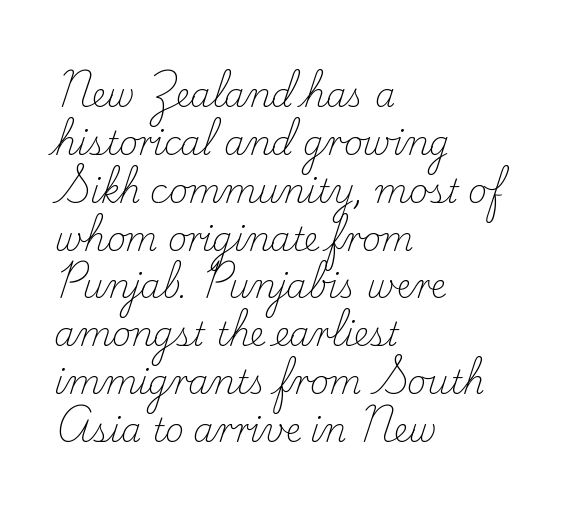
The image shows 33 px light serif type; set left-aligned, normal line spacing (1.45x), normal letter spacing, not underlined; low stroke contrast and a small x-height.
